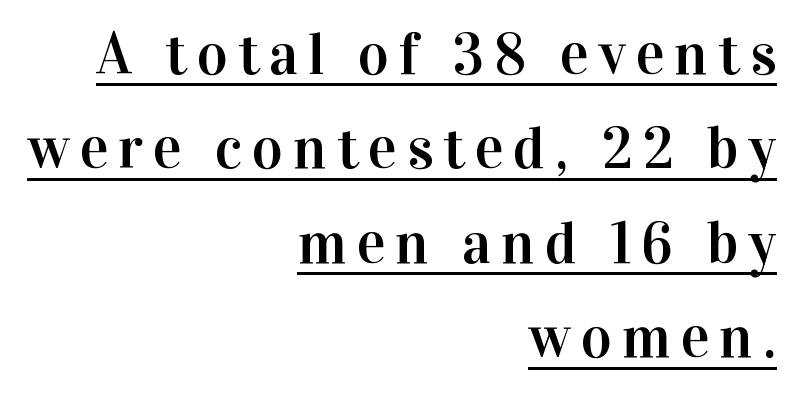
{"serif": "yes", "italic": "no", "width": "normal", "stroke_contrast": "high", "x_height": "medium", "monospaced": "no", "underline": "yes", "align": "right", "line_spacing": "normal", "line_spacing_ratio": 1.6, "glyph_px": 59}
